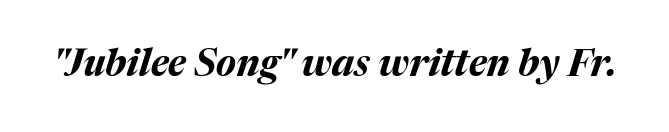
The image shows 37 px bold type, italic (leaning right); set normal letter spacing, not underlined; medium stroke contrast and a medium x-height.
